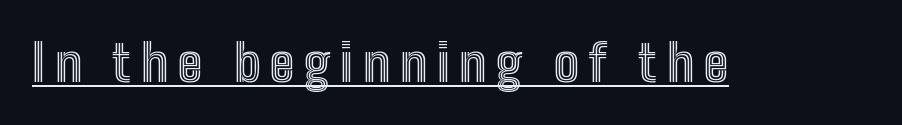
Nope, not italic — everything's standing straight. Is the letter spacing exaggerated? Yes — the characters are pushed far apart. You could not count columns in this text — the font is proportionally spaced. The rendering uses the underline text-decoration.
